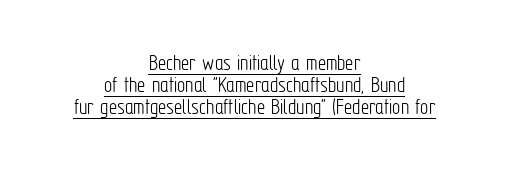
The image shows 23 px text type, upright; set centered, tight line spacing (0.95x), normal letter spacing, underlined.
